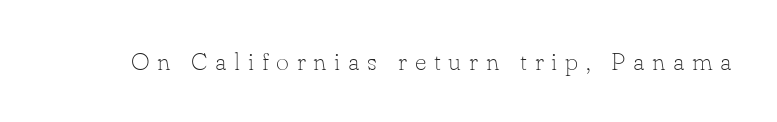
Nope, not italic — everything's standing straight. Any mark beneath the type? The region is blank. Honestly, the letter spacing is so wide it's the main thing you notice. Heaviness? Minimal to ordinary, like unemphasized prose.
